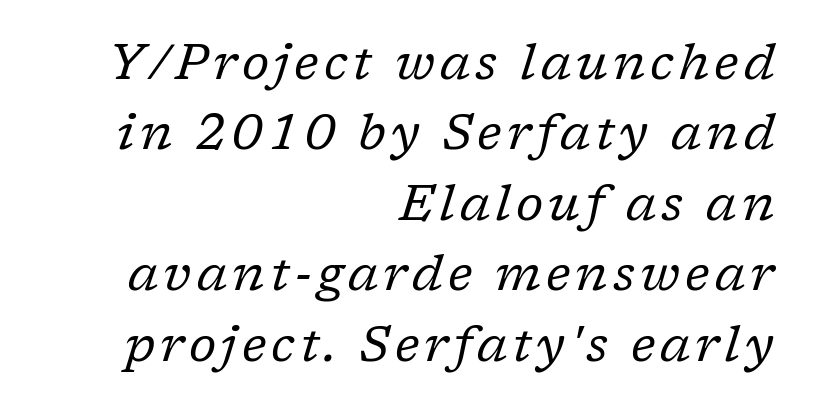
You could not count columns in this text — the font is proportionally spaced. Typeset ragged left — the right edge is the straight one. The strokes are not fattened; the text isn't bold. This rendering features lettering with no underline. You can tell from the footed stems that serif type was used. How would I describe the line gaps? Plain and ordinary.
